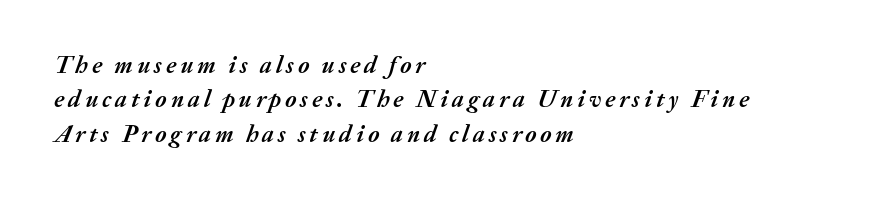
The image shows 24 px bold type, italic (leaning right); set left-aligned, normal line spacing (1.43x), not underlined.
